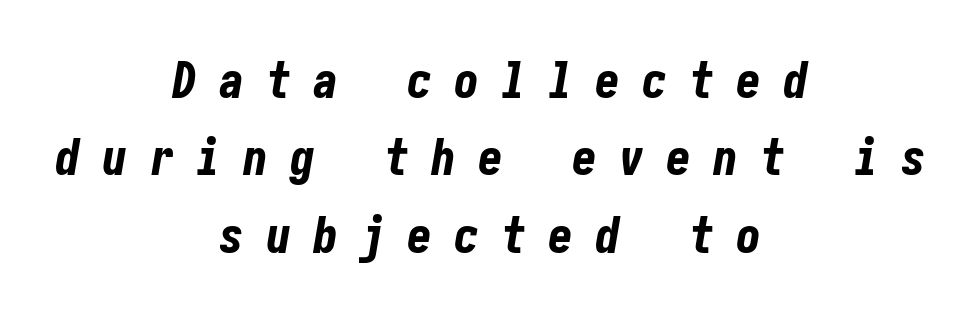
Anything drawn beneath the words? Only blank space. These lines are centered, leaving both edges ragged. Thick stems and heavy bowls — unmistakably bold. Students, note that the glyphs here are deliberately spaced far apart.
